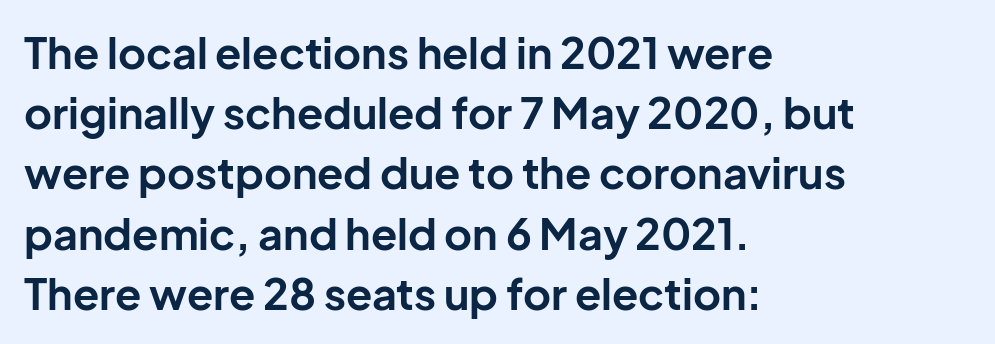
The sample has been set heavy, in full bold. It's the straight-up-and-down kind of type. The glyphs are unaccompanied by any horizontal stroke below them. These lines are rendered in a variable-pitch font.
